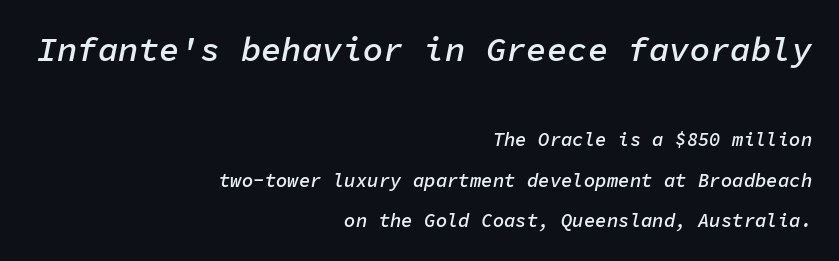
A semibold gives these letters moderate extra thickness, short of bold. No extra tracking has been applied to these lines. The face used here is monospaced, like something from a code editor. The earlier block is typeset at a bigger size than the later block. Clear beneath every line of the passage.
